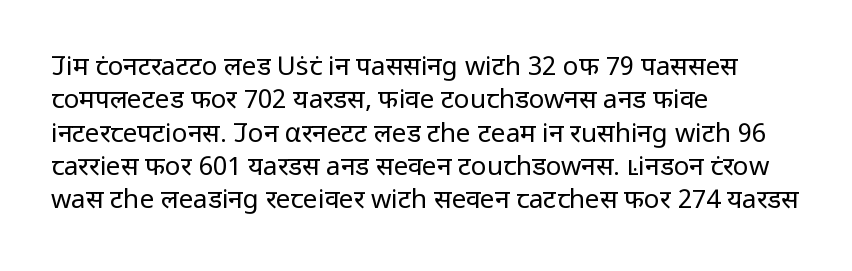
{"italic": "no", "bold": "no", "underline": "no", "align": "left", "line_spacing": "normal", "line_spacing_ratio": 1.28, "letter_spacing": "normal", "letter_spacing_em": 0.0, "glyph_px": 26}
